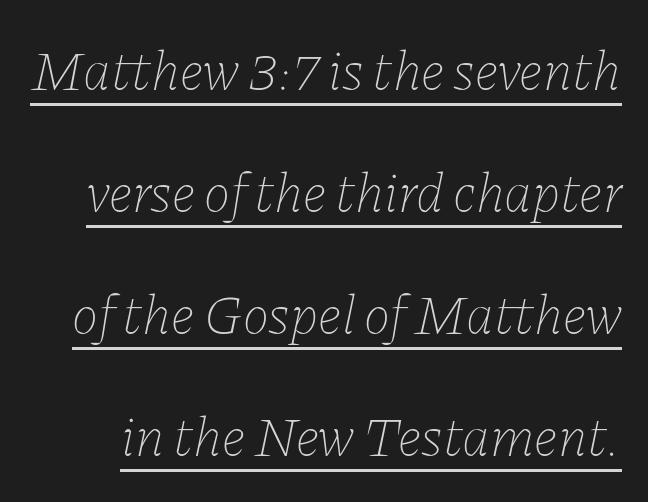
Think standard paragraph weight, or any step lighter than that. Standard letterfit; no display-style spreading of the glyphs. Slant detected: the letters are inclined. Compared with undecorated copy, this sample adds a rule below the words.
